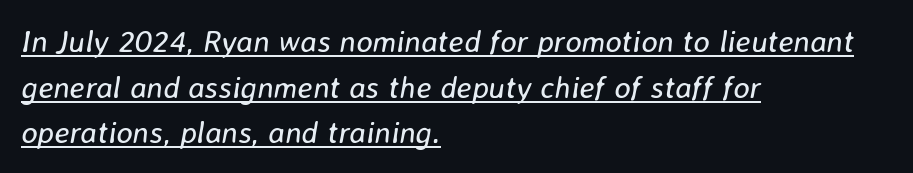
Tall strokes in this sample are angled rather than plumb. The face used here is rendered with its standard letterfit. Leading matches the norm, producing a regular column. The words here are underlined.
